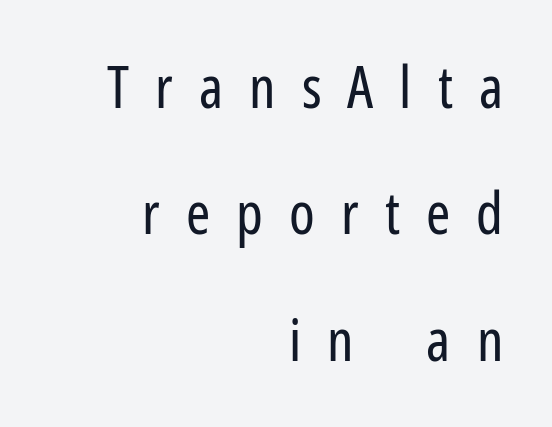
{"serif": "no", "italic": "no", "bold": "no", "weight": "regular", "width": "condensed", "stroke_contrast": "low", "x_height": "medium", "monospaced": "no", "underline": "no", "align": "right", "line_spacing": "loose", "line_spacing_ratio": 2.18, "letter_spacing": "wide", "letter_spacing_em": 0.45, "glyph_px": 58}
